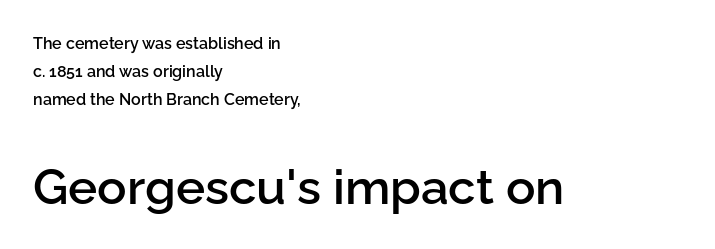
Layout note: lines flush left. A semibold gives these letters moderate extra thickness, short of bold. The rendering shows plain stroke endings on the letterforms — a sans-serif design. Note the varied advance widths — an 'i' is clearly narrower than an 'm'. Which chunk is bigger? The second one — the bottom block dwarfs the top.
